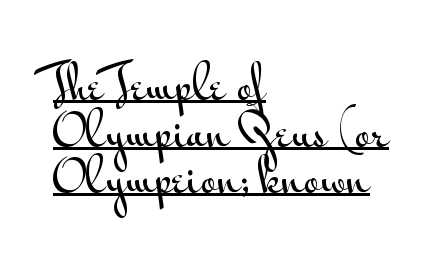
{"serif": "no", "width": "wide", "stroke_contrast": "medium", "x_height": "small", "monospaced": "no", "underline": "yes", "align": "left", "line_spacing": "tight", "line_spacing_ratio": 1.06, "letter_spacing": "normal", "letter_spacing_em": 0.0, "glyph_px": 44}
